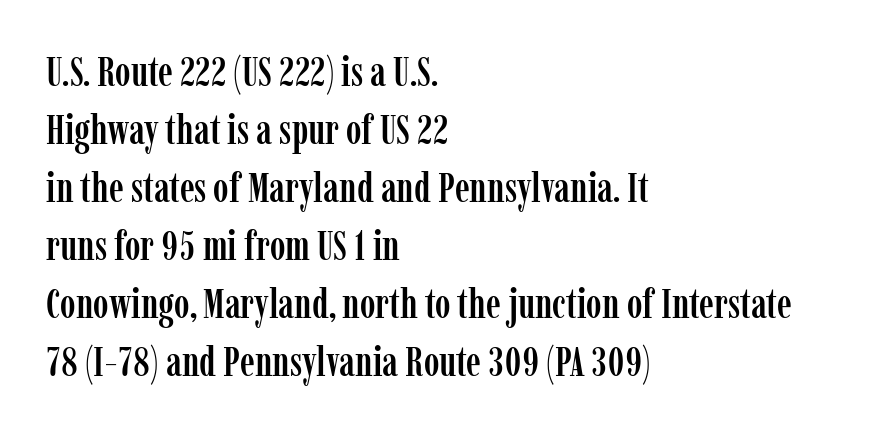
These lines sit exactly where default settings would place them. Is this a sans? No — the strokes have serifs. This sample uses plain, unmodified letter spacing. A typesetter would mark this as roman, not italic. Note the varied advance widths — an 'i' is clearly narrower than an 'm'. No word sits above an underline.
